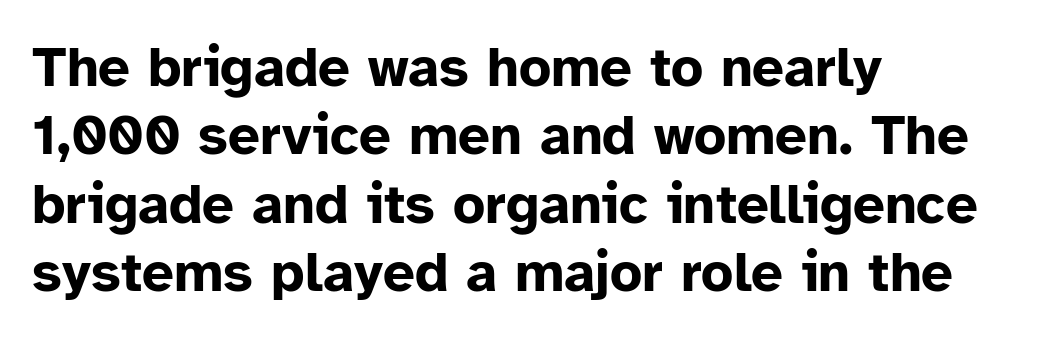
The image shows 56 px bold sans-serif type, upright; set left-aligned, line spacing 1.22x, normal letter spacing, not underlined; low stroke contrast and a medium x-height.
